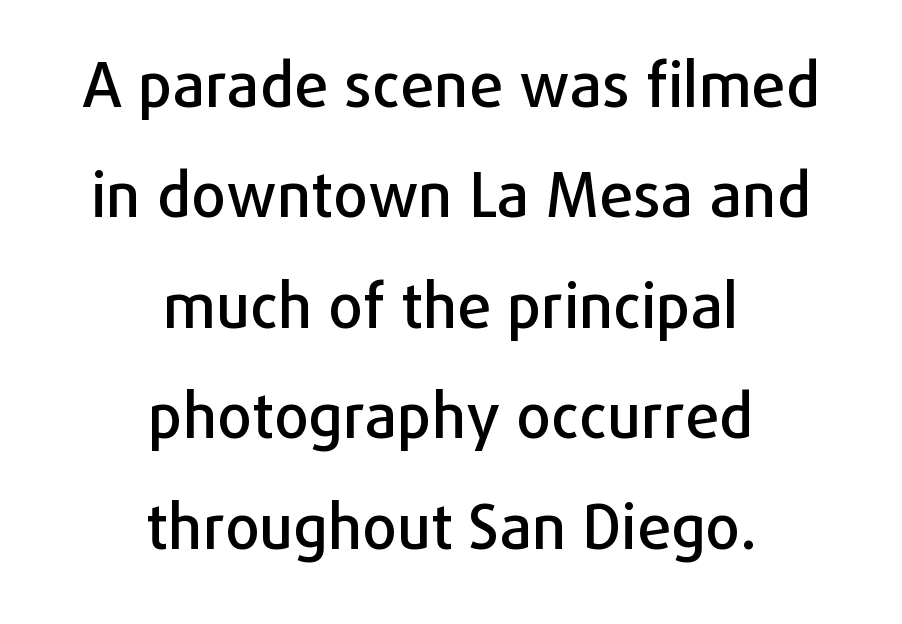
Q: Is the text italic (slanted)? A: No, it is upright.
Q: Is the typeface a serif or a sans-serif typeface? A: Sans-serif.
Q: Is the text underlined? A: No.
Q: How is the paragraph aligned? A: Centered.
Q: Is the spacing between letters normal or unusually wide? A: Normal.
Q: Width (condensed, normal, or wide)? A: Normal.
Q: Stroke contrast? A: Low.
Q: x-height? A: Medium.
Q: Monospaced? A: No.
